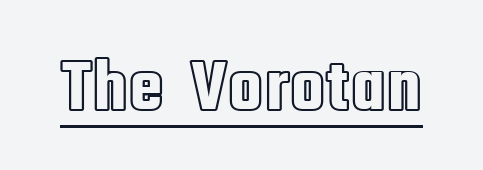
{"italic": "no", "width": "condensed", "x_height": "large", "monospaced": "no", "underline": "yes", "letter_spacing": "normal", "letter_spacing_em": 0.0, "glyph_px": 74}
